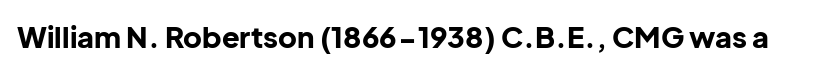
Q: Is the text bold? A: Yes.
Q: Is the text italic (slanted)? A: No, it is upright.
Q: Is the typeface a serif or a sans-serif typeface? A: Sans-serif.
Q: Is the text underlined? A: No.
Q: Is the spacing between letters normal or unusually wide? A: Normal.
Q: Width (condensed, normal, or wide)? A: Normal.
Q: Stroke contrast? A: Low.
Q: x-height? A: Medium.
Q: Monospaced? A: No.
